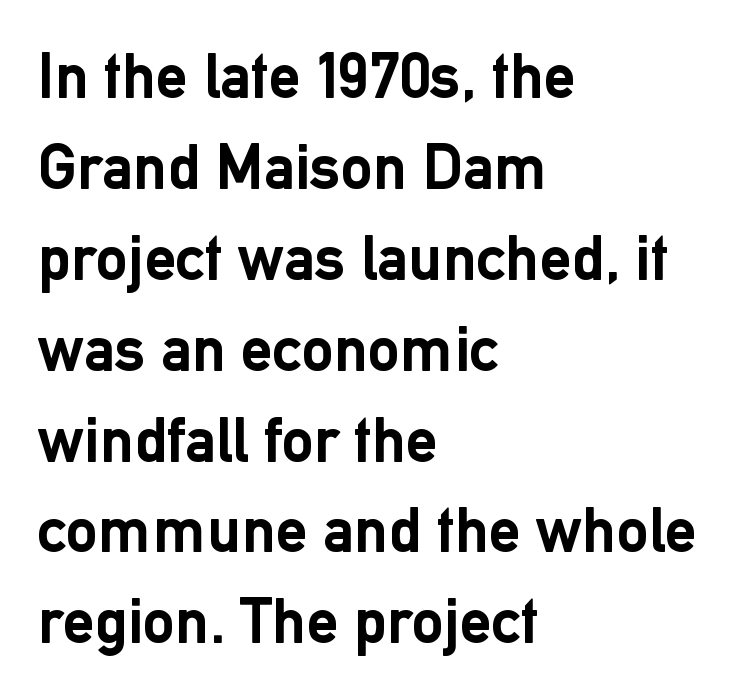
The rendering uses a bold face; every stroke is thick and dark. Caption: multi-line text, flush left, ragged right. This block has exactly the height ordinary leading produces. Spacing between characters is what you'd get straight out of the box. Serifs: no, the terminals of the letterforms are clean. Proportional: the letters do not fall into vertical columns.
